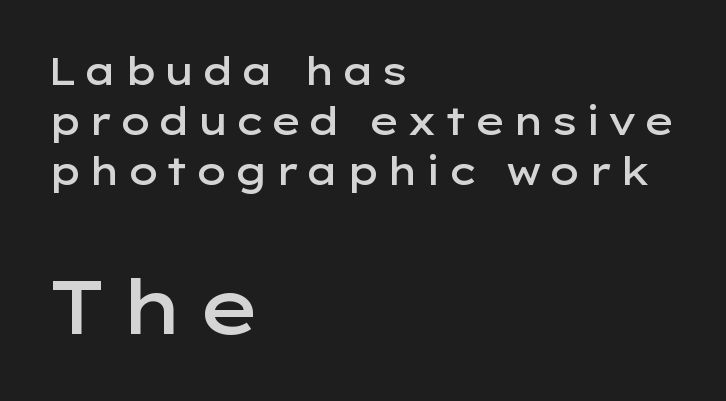
{"serif": "no", "italic": "no", "bold": "semi", "weight": "semibold", "width": "wide", "stroke_contrast": "low", "x_height": "medium", "monospaced": "no", "underline": "no", "align": "left", "line_spacing": "normal", "line_spacing_ratio": 1.32, "larger_block": "second", "size_ratio": 2.0, "glyph_px": 76}
